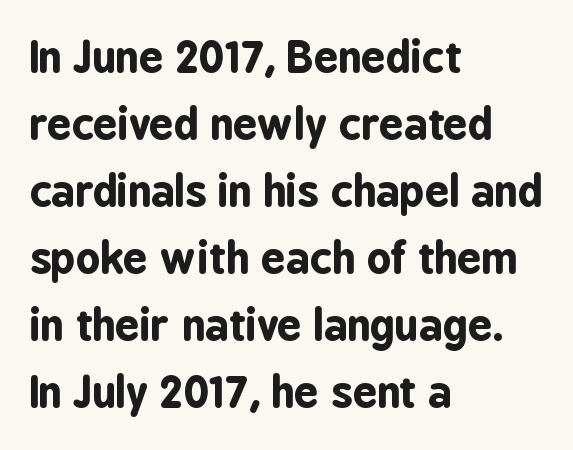
Q: Is the text bold? A: Yes.
Q: Is the text italic (slanted)? A: No, it is upright.
Q: Is the typeface a serif or a sans-serif typeface? A: Sans-serif.
Q: Is the text underlined? A: No.
Q: How is the paragraph aligned? A: Left-aligned.
Q: Is the spacing between letters normal or unusually wide? A: Normal.
Q: Is the spacing between lines tight, normal or loose? A: Normal.
Q: Width (condensed, normal, or wide)? A: Condensed.
Q: Stroke contrast? A: Low.
Q: x-height? A: Medium.
Q: Monospaced? A: No.
